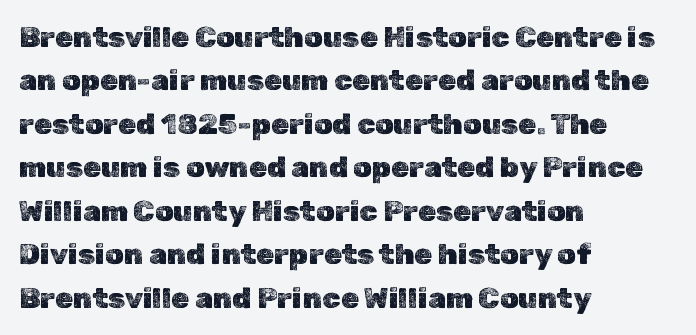
{"italic": "no", "width": "normal", "x_height": "medium", "monospaced": "no", "underline": "no", "align": "left", "line_spacing": "normal", "line_spacing_ratio": 1.5, "letter_spacing": "normal", "letter_spacing_em": 0.0, "glyph_px": 29}
